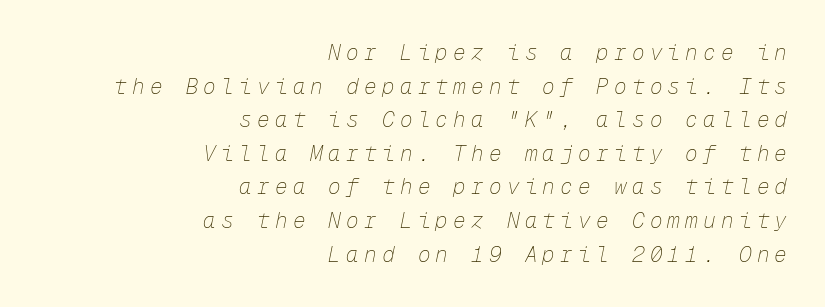
{"italic": "yes", "lean": "right", "slant_degrees": 12, "bold": "no", "underline": "no", "align": "right", "line_spacing": "normal", "line_spacing_ratio": 1.6, "letter_spacing": "wide", "letter_spacing_em": 0.25, "glyph_px": 21}
